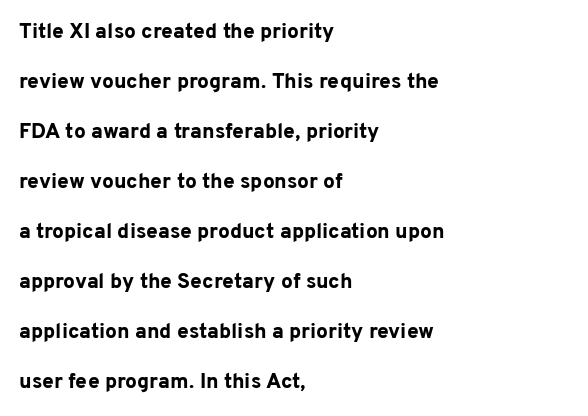
Q: Is the text bold? A: Yes.
Q: Is the text italic (slanted)? A: No, it is upright.
Q: Is the text underlined? A: No.
Q: How is the paragraph aligned? A: Left-aligned.
Q: Is the spacing between letters normal or unusually wide? A: Normal.
Q: Is the spacing between lines tight, normal or loose? A: Loose.
